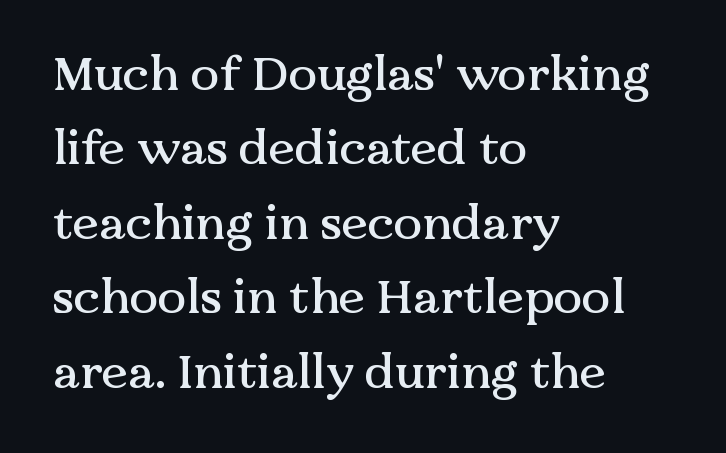
The image shows 48 px serif type, upright; set left-aligned, normal line spacing (1.55x), normal letter spacing, not underlined; medium stroke contrast and a medium x-height.
